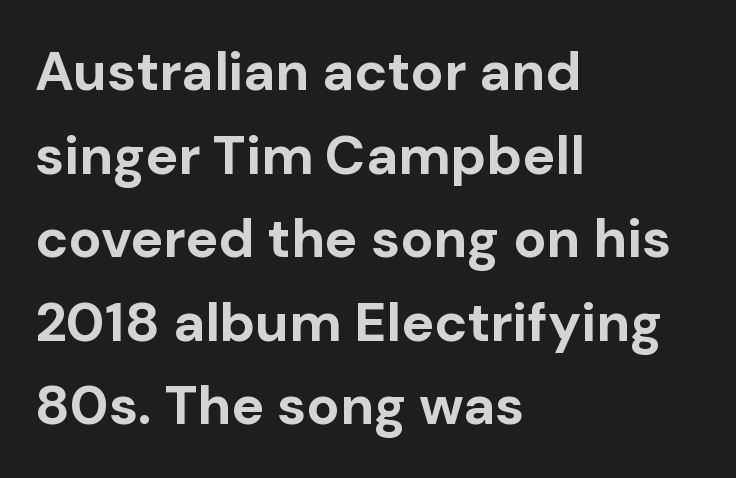
The image shows 55 px bold sans-serif type, upright; set left-aligned, normal line spacing (1.52x), normal letter spacing, not underlined; low stroke contrast and a medium x-height.
